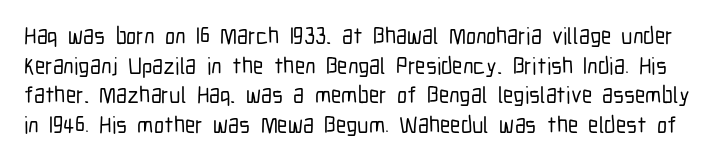
{"italic": "no", "underline": "no", "line_spacing": "normal", "line_spacing_ratio": 1.29, "letter_spacing": "normal", "letter_spacing_em": 0.0, "glyph_px": 23}
